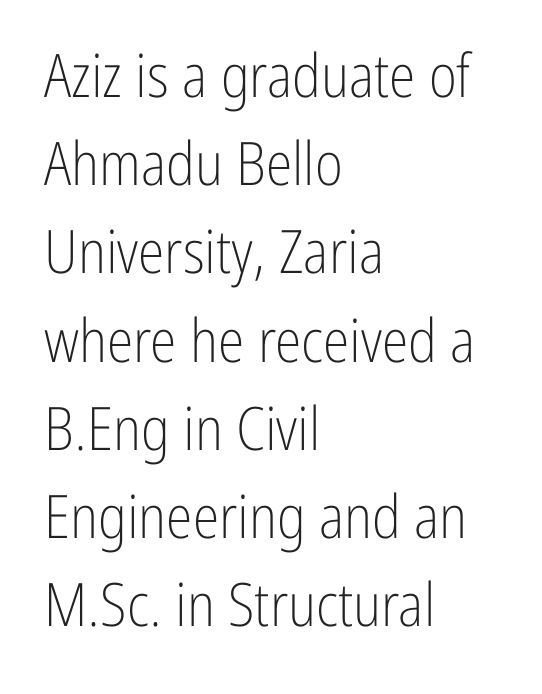
{"serif": "no", "italic": "no", "bold": "no", "weight": "light", "width": "condensed", "stroke_contrast": "low", "x_height": "medium", "monospaced": "no", "underline": "no", "align": "left", "line_spacing": "normal", "line_spacing_ratio": 1.47, "letter_spacing": "normal", "letter_spacing_em": 0.0, "glyph_px": 60}
